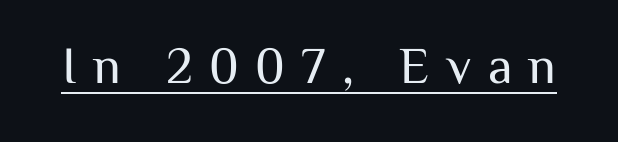
The image shows 51 px regular-weight sans-serif type, upright; set unusually wide letter spacing (+0.32 em), underlined; medium stroke contrast and a medium x-height.
